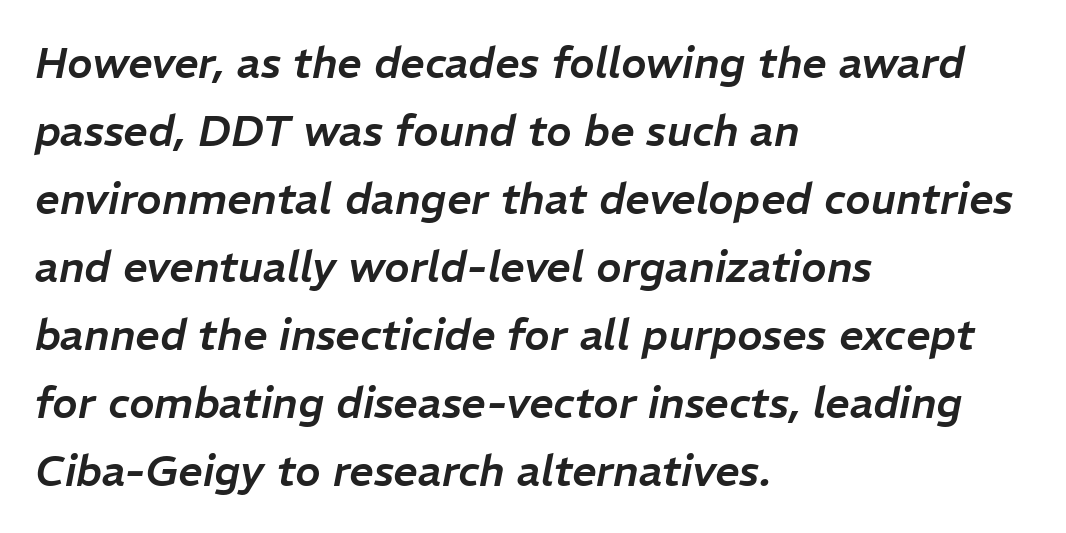
{"italic": "yes", "lean": "right", "slant_degrees": 11, "width": "normal", "stroke_contrast": "low", "x_height": "medium", "monospaced": "no", "underline": "no", "align": "left", "line_spacing": "normal", "line_spacing_ratio": 1.58, "letter_spacing": "normal", "letter_spacing_em": 0.0, "glyph_px": 43}
